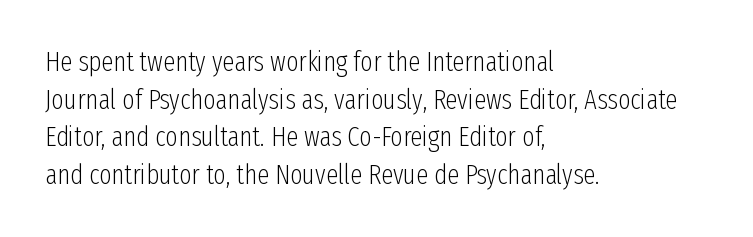
Q: Is the text bold? A: No.
Q: Is the text italic (slanted)? A: No, it is upright.
Q: Is the text underlined? A: No.
Q: How is the paragraph aligned? A: Left-aligned.
Q: Is the spacing between letters normal or unusually wide? A: Normal.
Q: Is the spacing between lines tight, normal or loose? A: Normal.
